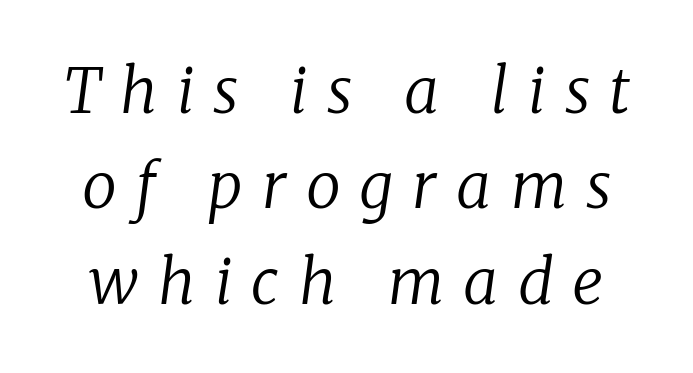
The image shows 62 px regular-weight serif type, italic (leaning right); set normal line spacing (1.54x), unusually wide letter spacing (+0.31 em), not underlined; low stroke contrast and a medium x-height.
